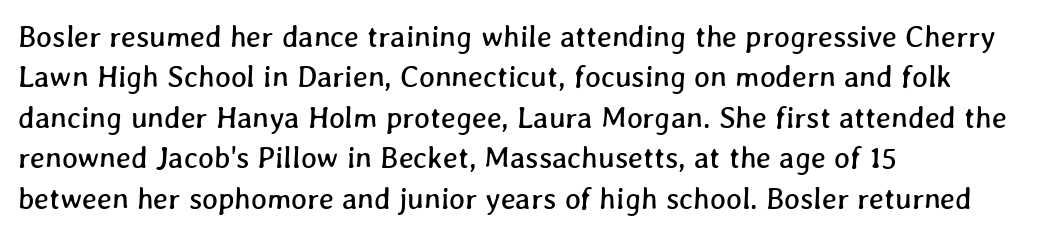
The image shows 30 px text type; set left-aligned, normal line spacing (1.35x), normal letter spacing, not underlined; low stroke contrast and a medium x-height.
